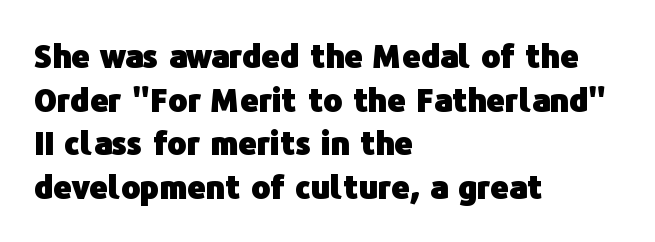
Q: Is the text bold? A: Yes.
Q: Is the text italic (slanted)? A: No, it is upright.
Q: Is the typeface a serif or a sans-serif typeface? A: Sans-serif.
Q: Is the text underlined? A: No.
Q: How is the paragraph aligned? A: Left-aligned.
Q: Is the spacing between letters normal or unusually wide? A: Normal.
Q: Is the spacing between lines tight, normal or loose? A: Normal.
Q: Width (condensed, normal, or wide)? A: Normal.
Q: Stroke contrast? A: Low.
Q: x-height? A: Medium.
Q: Monospaced? A: No.
